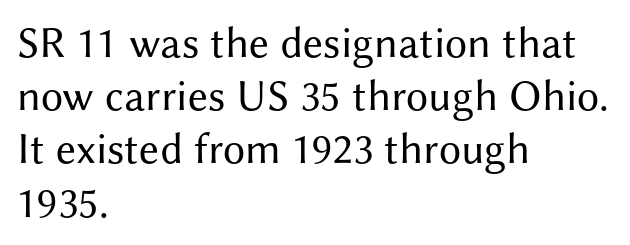
The image shows 44 px regular-weight sans-serif type, upright; set left-aligned, line spacing 1.21x, normal letter spacing, not underlined; medium stroke contrast and a medium x-height.
